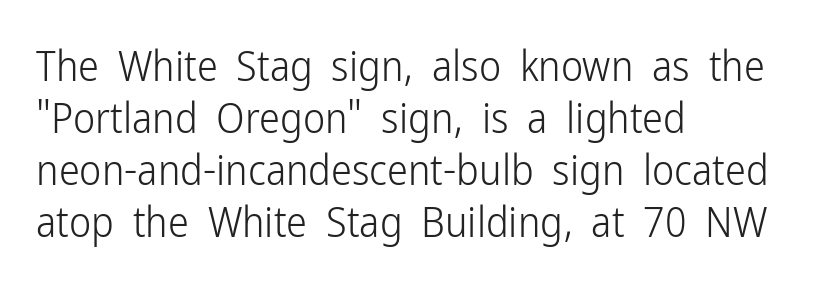
Just letters on the line, the space beneath them empty. Nobody touched the tracking dial on this one. Compared with a typical body face, this is equally light or lighter still. The lines are quadded left.
